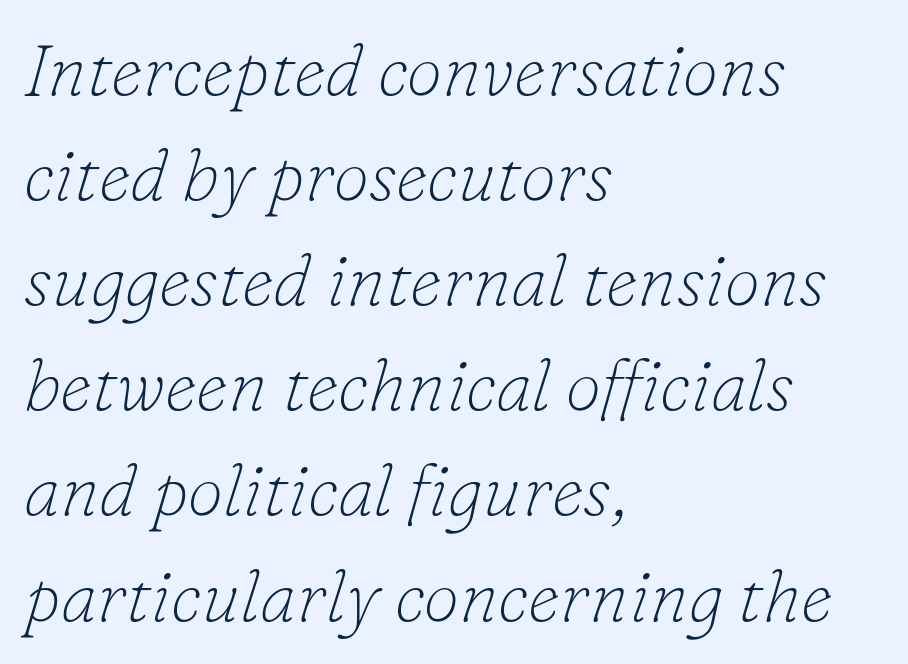
{"serif": "yes", "italic": "yes", "lean": "right", "slant_degrees": 16, "bold": "no", "weight": "thin", "width": "normal", "stroke_contrast": "low", "x_height": "small", "monospaced": "no", "underline": "no", "align": "left", "line_spacing": "normal", "line_spacing_ratio": 1.46, "letter_spacing": "normal", "letter_spacing_em": 0.0, "glyph_px": 72}
